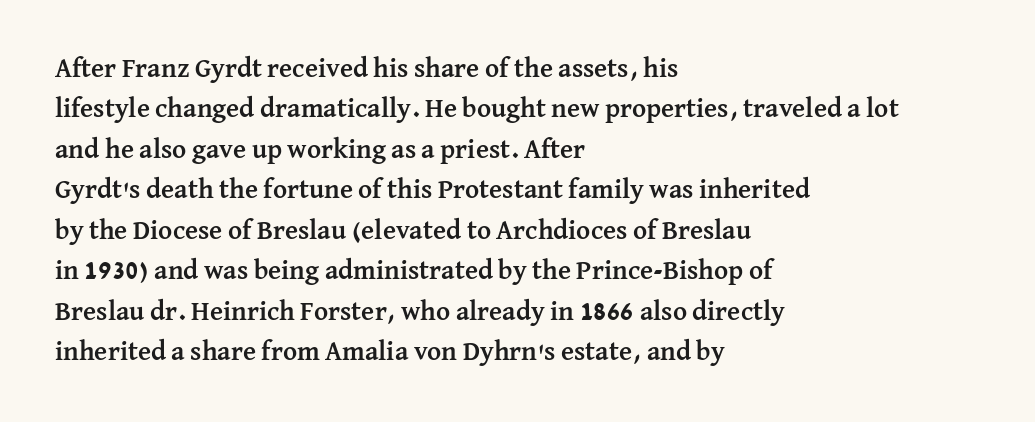
{"italic": "no", "bold": "yes", "underline": "no", "align": "left", "line_spacing": "normal", "line_spacing_ratio": 1.5, "letter_spacing": "normal", "letter_spacing_em": 0.0, "glyph_px": 27}
